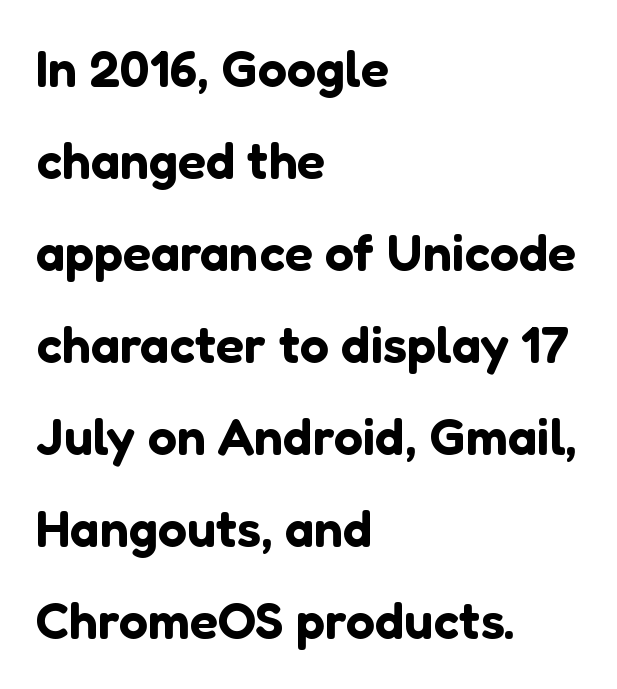
{"serif": "no", "italic": "no", "width": "normal", "stroke_contrast": "low", "x_height": "medium", "monospaced": "no", "underline": "no", "align": "left", "line_spacing_ratio": 1.77, "letter_spacing": "normal", "letter_spacing_em": 0.0, "glyph_px": 52}
